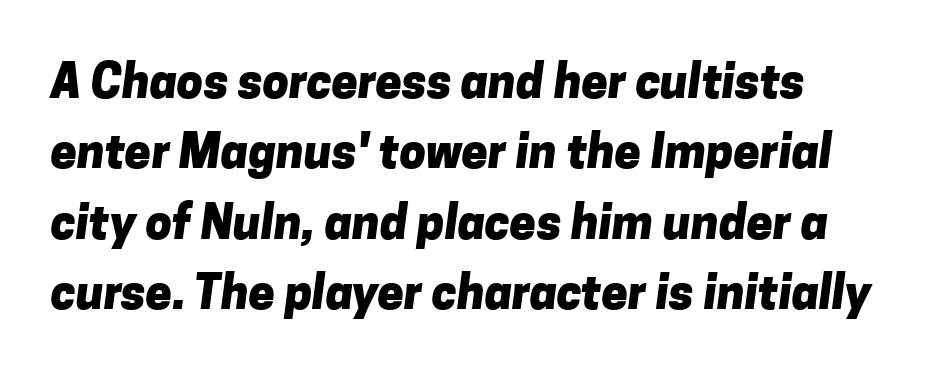
The image shows 47 px heavy sans-serif type; set left-aligned, normal line spacing (1.5x), normal letter spacing, not underlined; low stroke contrast and a medium x-height.
